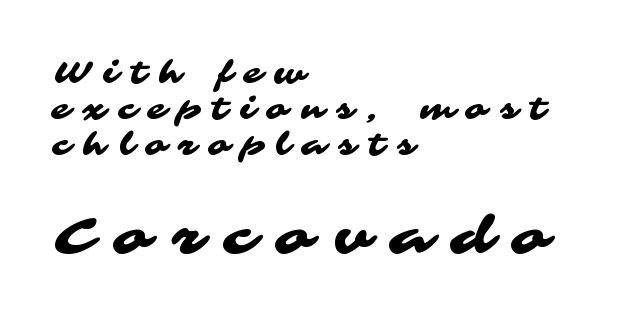
Each letter keeps its own natural width here, so spacing adapts to shape. The letters carry no serifs — their stems end cleanly without finishing strokes. These two chunks differ in scale, with the bottom chunk taking the larger measure. Which margin do the lines hug? The left one — the right edge is uneven. In terms of letterspacing, this is a distinctly airy, spread setting.
